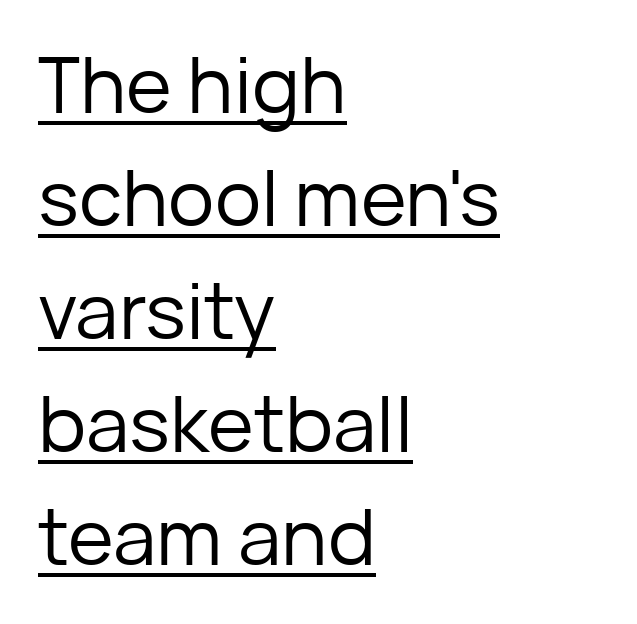
{"serif": "no", "italic": "no", "bold": "no", "weight": "regular", "width": "normal", "stroke_contrast": "low", "x_height": "medium", "monospaced": "no", "underline": "yes", "align": "left", "line_spacing": "normal", "line_spacing_ratio": 1.45, "letter_spacing": "normal", "letter_spacing_em": 0.0, "glyph_px": 78}
